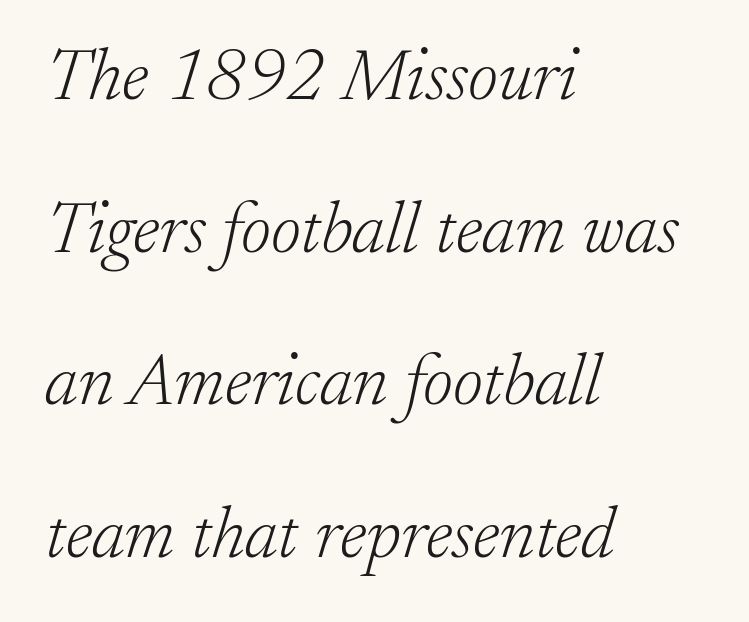
Q: Is the text bold? A: No.
Q: Is the text italic (slanted)? A: Yes, it leans right by about 17 degrees.
Q: Is the typeface a serif or a sans-serif typeface? A: Serif.
Q: Is the text underlined? A: No.
Q: How is the paragraph aligned? A: Left-aligned.
Q: Is the spacing between letters normal or unusually wide? A: Normal.
Q: Is the spacing between lines tight, normal or loose? A: Loose.
Q: Width (condensed, normal, or wide)? A: Normal.
Q: Stroke contrast? A: Low.
Q: x-height? A: Small.
Q: Monospaced? A: No.
